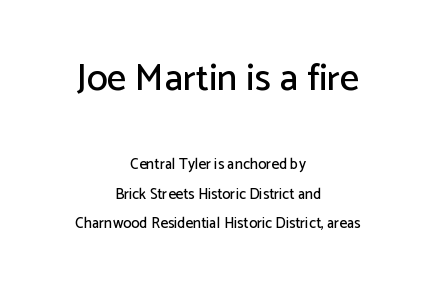
Q: Is the text italic (slanted)? A: No, it is upright.
Q: Is the typeface a serif or a sans-serif typeface? A: Sans-serif.
Q: Is the text underlined? A: No.
Q: How is the paragraph aligned? A: Centered.
Q: Is the spacing between letters normal or unusually wide? A: Normal.
Q: Is the spacing between lines tight, normal or loose? A: Loose.
Q: Which block of text is set in a larger size, the first (top) or the second (bottom)? A: The first (top) one.
Q: Width (condensed, normal, or wide)? A: Normal.
Q: Stroke contrast? A: Low.
Q: x-height? A: Medium.
Q: Monospaced? A: No.
